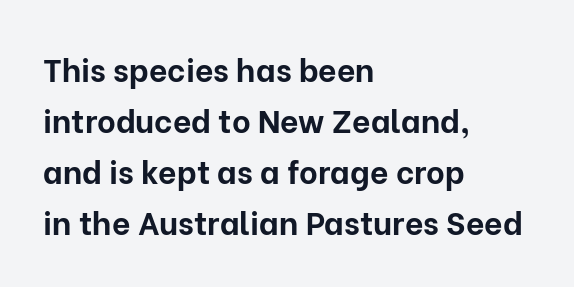
Each new line begins a customary step beneath the previous one. Serifs: no, the terminals of the letterforms are clean. Character widths vary here, with narrow letters taking less room than wide ones. Italic? Not at all — the glyphs are vertical.
